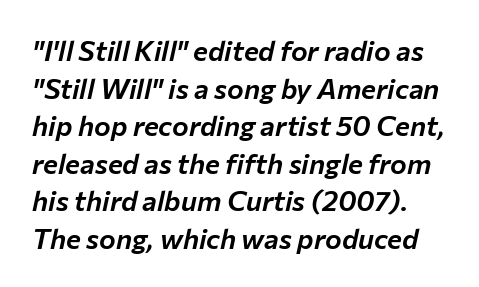
The image shows 28 px text type, italic (leaning right); set normal line spacing (1.34x), normal letter spacing, not underlined; low stroke contrast and a medium x-height.
